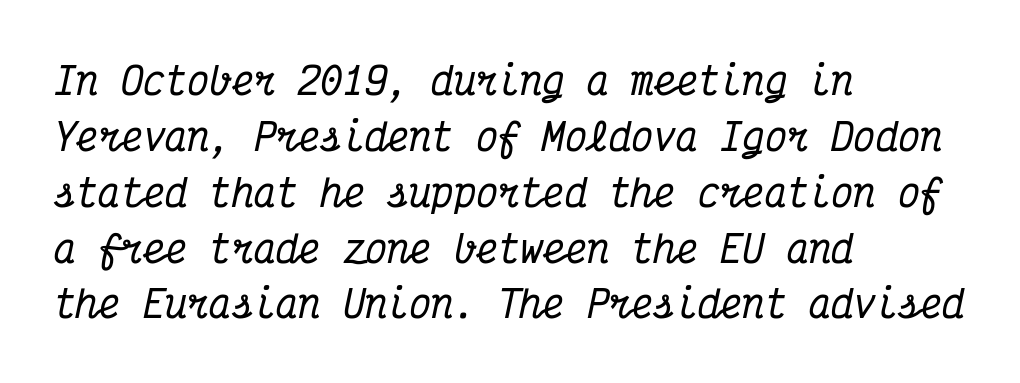
Horizontal bands of white between lines are of average thickness. An italicized treatment has been applied to the whole sample. Every character here occupies the same horizontal width, giving the sample a typewriter-like rhythm. The paragraph has a hard left edge and a soft right edge.
